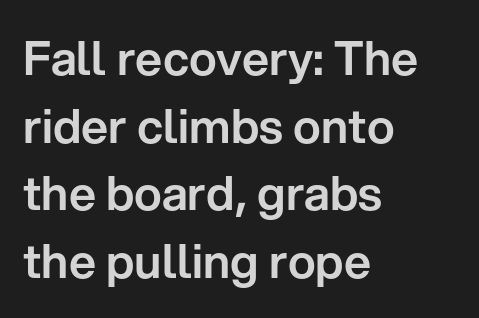
Q: Is the text italic (slanted)? A: No, it is upright.
Q: Is the typeface a serif or a sans-serif typeface? A: Sans-serif.
Q: Is the text underlined? A: No.
Q: How is the paragraph aligned? A: Left-aligned.
Q: Is the spacing between letters normal or unusually wide? A: Normal.
Q: Is the spacing between lines tight, normal or loose? A: Normal.
Q: Width (condensed, normal, or wide)? A: Normal.
Q: Stroke contrast? A: Low.
Q: x-height? A: Medium.
Q: Monospaced? A: No.
